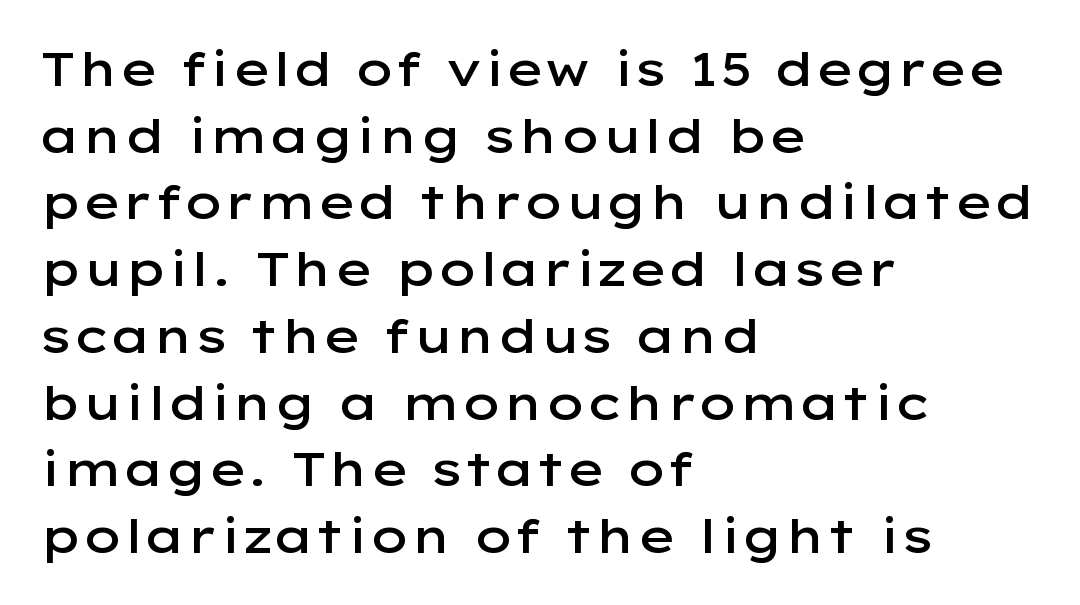
Q: Is the text bold? A: Semi-bold.
Q: Is the text italic (slanted)? A: No, it is upright.
Q: Is the typeface a serif or a sans-serif typeface? A: Sans-serif.
Q: Is the text underlined? A: No.
Q: How is the paragraph aligned? A: Left-aligned.
Q: Is the spacing between letters normal or unusually wide? A: Normal.
Q: Is the spacing between lines tight, normal or loose? A: Normal.
Q: Width (condensed, normal, or wide)? A: Wide.
Q: Stroke contrast? A: Low.
Q: x-height? A: Medium.
Q: Monospaced? A: No.
